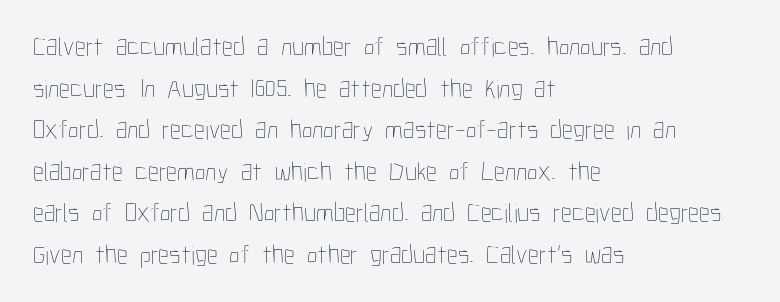
{"italic": "no", "bold": "no", "underline": "no", "align": "left", "line_spacing": "normal", "line_spacing_ratio": 1.54, "letter_spacing": "normal", "letter_spacing_em": 0.0, "glyph_px": 27}
